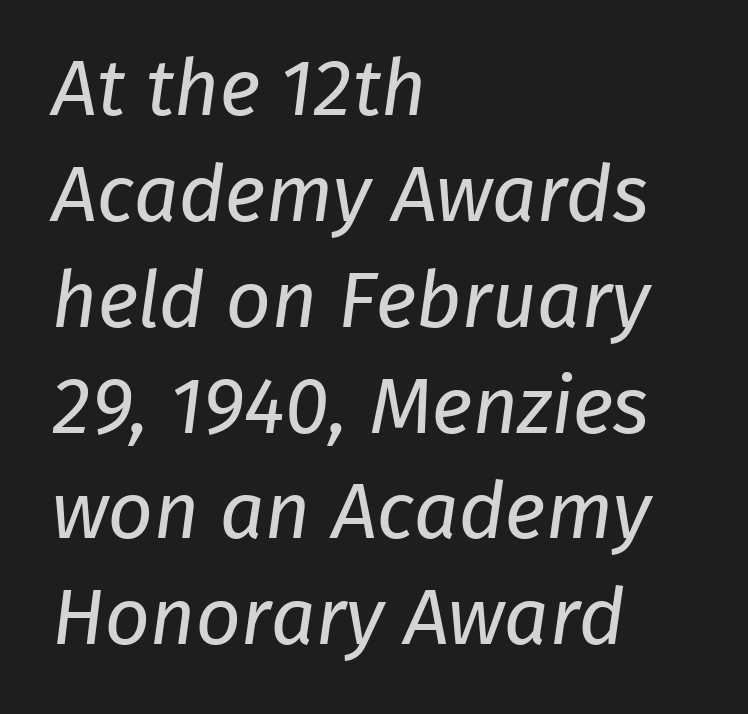
The image shows 79 px regular-weight sans-serif type; set left-aligned, normal line spacing (1.34x), normal letter spacing, not underlined; low stroke contrast and a medium x-height.
